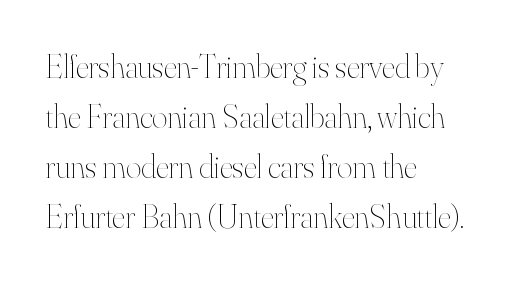
{"italic": "no", "bold": "no", "weight": "thin", "width": "normal", "stroke_contrast": "high", "x_height": "small", "monospaced": "no", "underline": "no", "align": "left", "line_spacing": "normal", "line_spacing_ratio": 1.52, "letter_spacing": "normal", "letter_spacing_em": 0.0, "glyph_px": 33}
